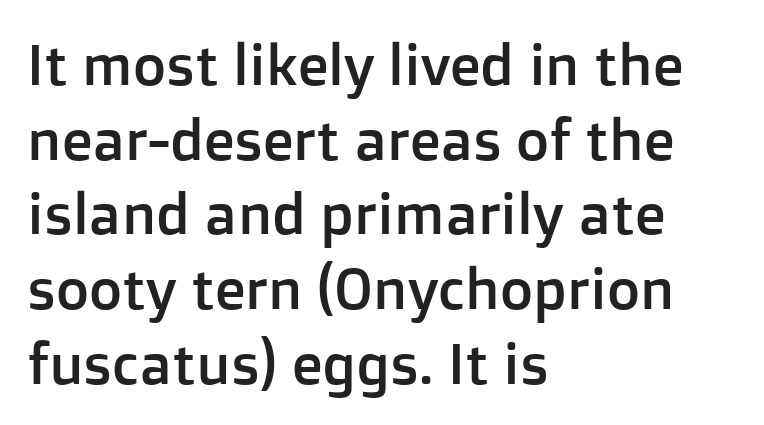
Where is the straight margin? On the left. Just letters on the line, the space beneath them empty. A typesetter would call this proportional, since set widths differ per character. Default kerning and tracking; the words read as compact shapes.
